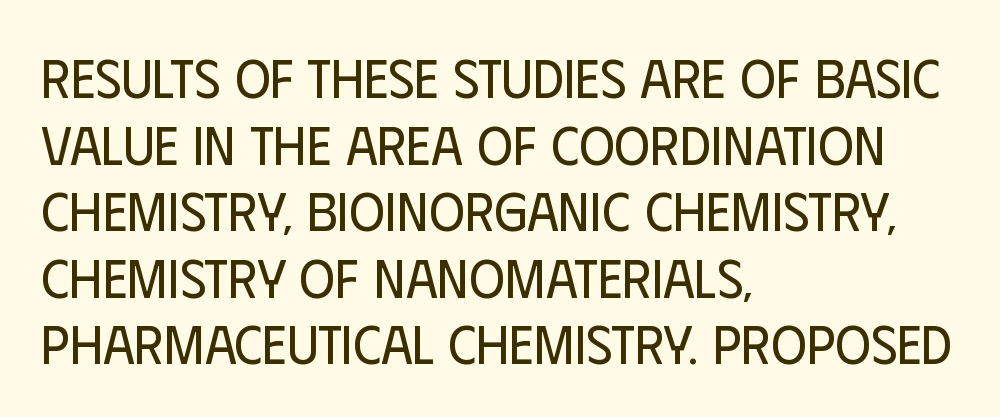
Weight class: somewhere from thin through regular. Nobody drew a line under any word here. This is the regular roman posture of the typeface. The lines in this sample share a left origin and differ only in where they stop.
